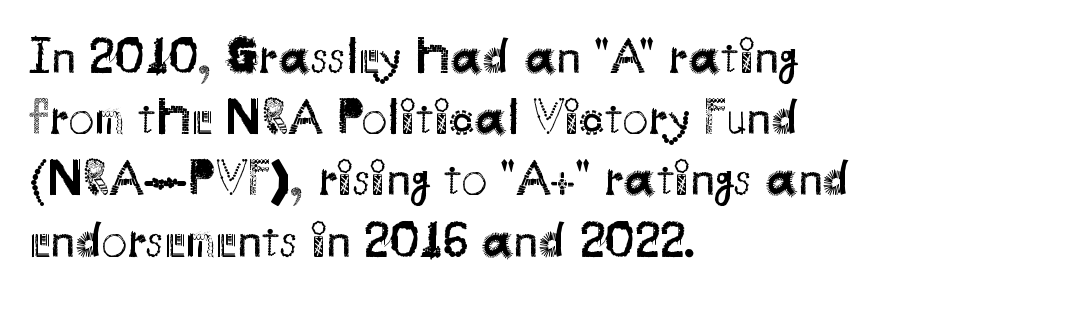
Are there feet on the stems? There aren't — it's a sans. Heaviness? Minimal to ordinary, like unemphasized prose. The letters stand upright; this is a roman face. Varying glyph widths throughout — classic text-font behaviour. Honestly, the letter spacing is just normal — you wouldn't notice it.
